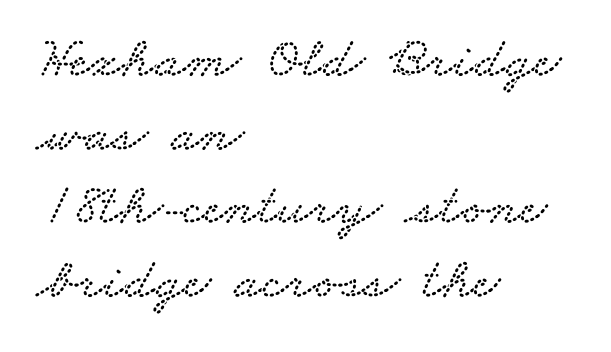
The horizontal fit of the characters is conventional and even. Each new line begins a customary step beneath the previous one. Is this a fixed-width face? No — the glyphs have proportional, varying widths. The strip under each line holds only bare page.
